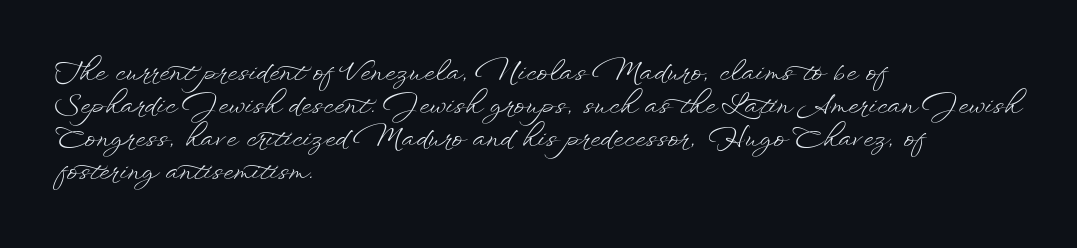
These lines sit exactly where default settings would place them. Students, note that the glyphs here touch the page at normal intervals. The passage shown is not bold in any degree. In CSS terms this would be text-align: left. Underlining? Definitely not there.
